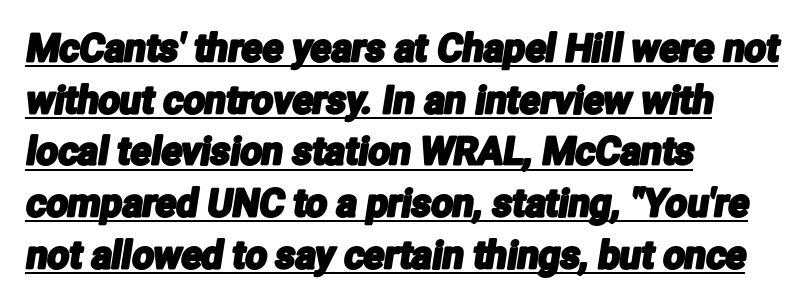
{"serif": "no", "width": "condensed", "stroke_contrast": "low", "x_height": "medium", "monospaced": "no", "underline": "yes", "align": "left", "line_spacing": "normal", "line_spacing_ratio": 1.36, "letter_spacing": "normal", "letter_spacing_em": 0.0, "glyph_px": 38}
